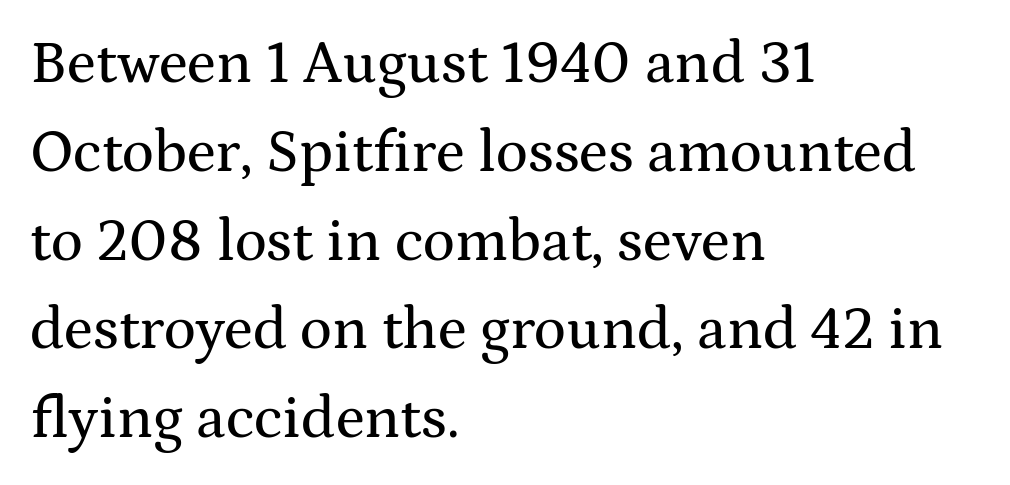
Tall strokes in this sample are plumb rather than angled. The space directly below the letters is spotless. Character widths vary here, with narrow letters taking less room than wide ones. The rows are spaced the way most documents space them. Serif or sans? Serif — the stroke terminals have little feet.
